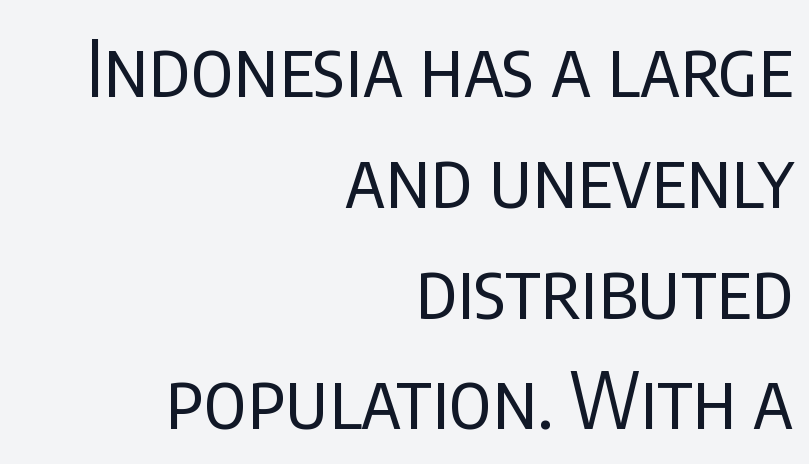
{"serif": "no", "italic": "no", "bold": "no", "weight": "regular", "width": "condensed", "stroke_contrast": "low", "x_height": "large", "monospaced": "no", "underline": "no", "align": "right", "line_spacing": "normal", "line_spacing_ratio": 1.42, "letter_spacing": "normal", "letter_spacing_em": 0.0, "glyph_px": 78}
